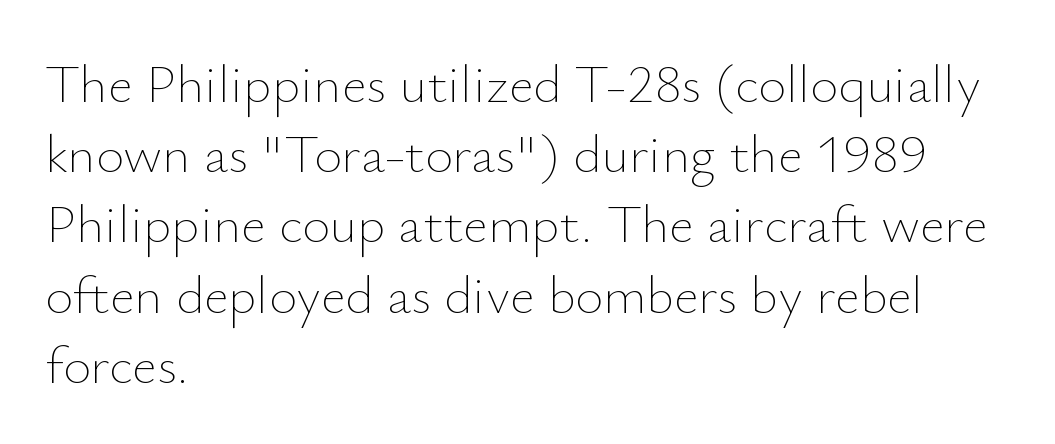
The letters look calm and open, with moderate or lighter stems. The letters advance in unequal steps, a hallmark of proportional type. Descender tails drop into unmarked territory. Notice how the passage keeps a crisp vertical edge on the left only. Ordinary non-slanted type is in use. Honestly, the row spacing looks completely unremarkable.
